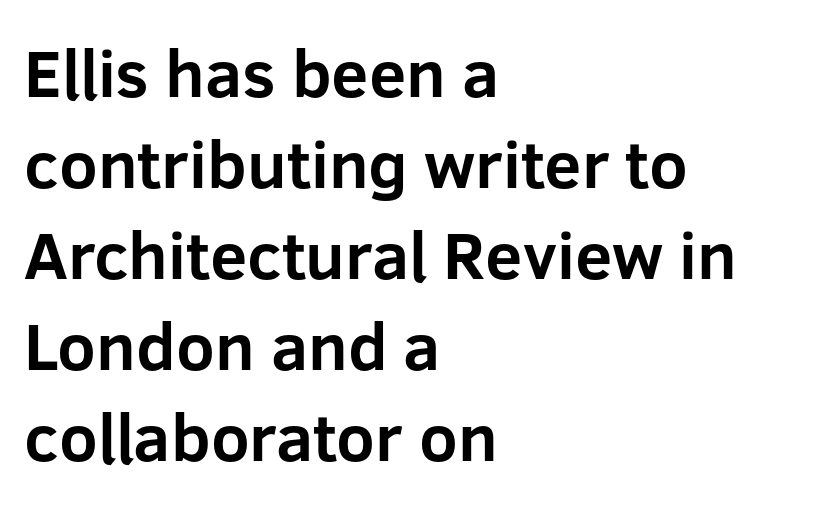
{"serif": "no", "italic": "no", "bold": "yes", "weight": "bold", "width": "normal", "stroke_contrast": "low", "x_height": "medium", "monospaced": "no", "underline": "no", "align": "left", "line_spacing": "normal", "line_spacing_ratio": 1.36, "letter_spacing": "normal", "letter_spacing_em": 0.0, "glyph_px": 67}
